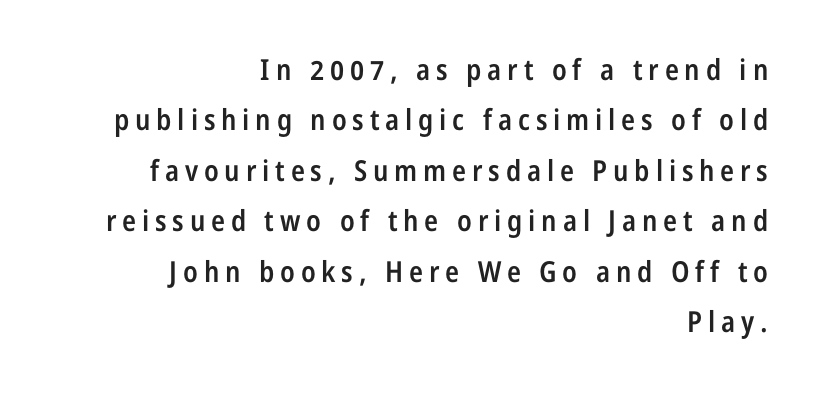
The image shows 29 px semibold, condensed sans-serif type, upright; set right-aligned, line spacing 1.74x, unusually wide letter spacing (+0.2 em), not underlined; low stroke contrast and a medium x-height.
